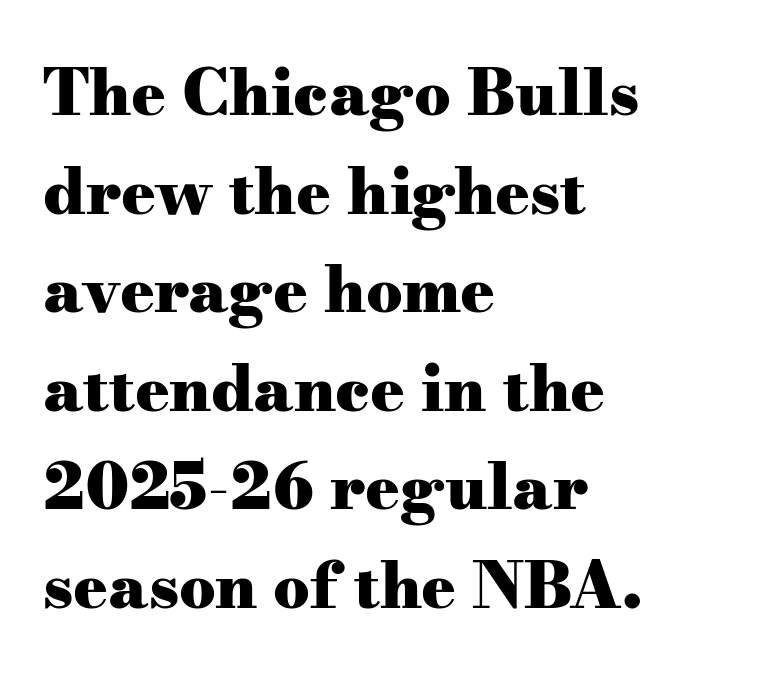
In terms of posture, this sample is upright. Honestly, the letter spacing is just normal — you wouldn't notice it. Type without underlining. These lines stack with their left ends in a neat column. The font is running at its bold setting. Each new line begins a customary step beneath the previous one.
